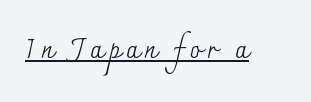
The image shows 27 px text type; set underlined.
